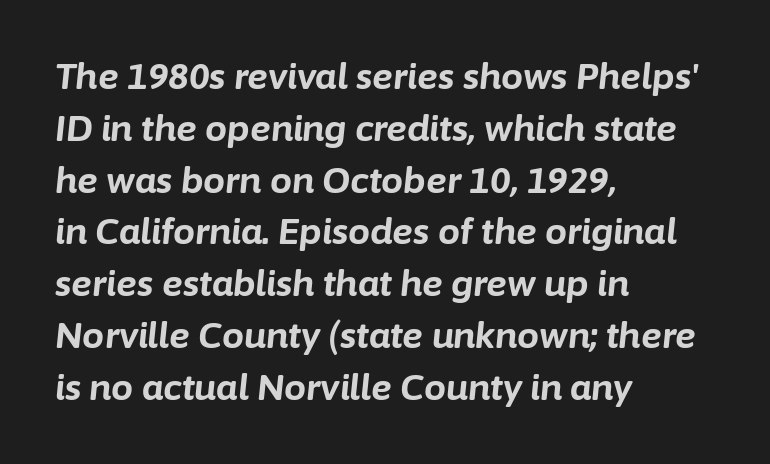
Q: Is the text bold? A: Yes.
Q: Is the text italic (slanted)? A: Yes, it leans right by about 6 degrees.
Q: Is the text underlined? A: No.
Q: How is the paragraph aligned? A: Left-aligned.
Q: Is the spacing between letters normal or unusually wide? A: Normal.
Q: Is the spacing between lines tight, normal or loose? A: Normal.
Q: Width (condensed, normal, or wide)? A: Normal.
Q: Stroke contrast? A: Low.
Q: x-height? A: Medium.
Q: Monospaced? A: No.
